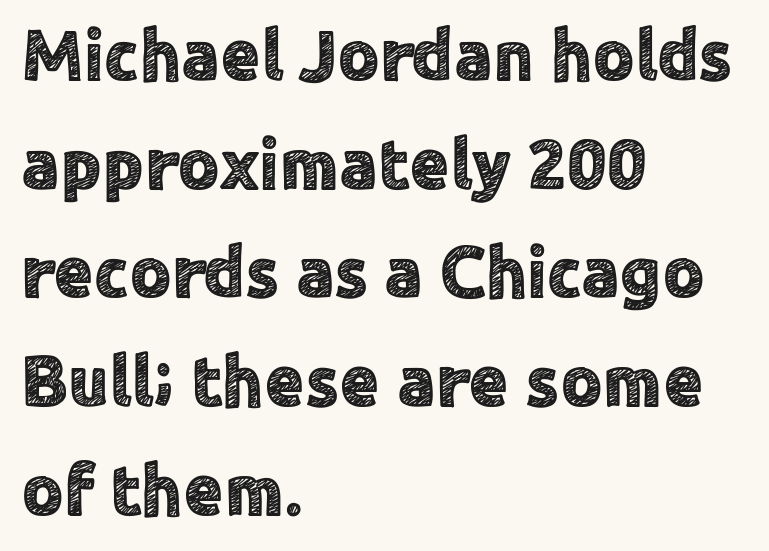
The horizontal fit of the characters is conventional and even. The lines in this sample share a left origin and differ only in where they stop. The letters stand upright; this is a roman face. What kind of face is this? One without serifs — a sans. Varying glyph widths throughout — classic text-font behaviour.
